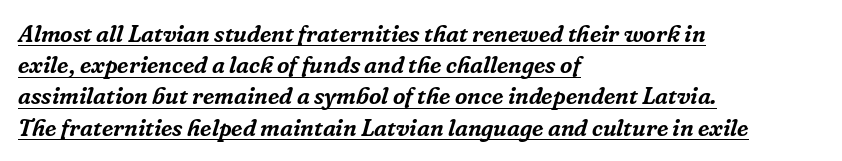
Characters are canted at an angle relative to the baseline's perpendicular. The paragraph has a hard left edge and a soft right edge. Has an underline been added? It has. Interline gaps are of average width in this sample. Inter-character spacing is left at the font's built-in metrics.
